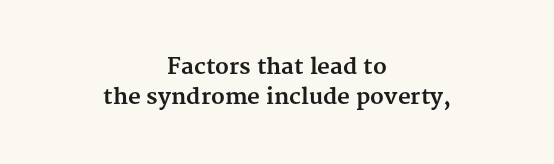
The image shows 22 px bold type, upright; set centered, normal line spacing (1.35x), normal letter spacing, not underlined.
